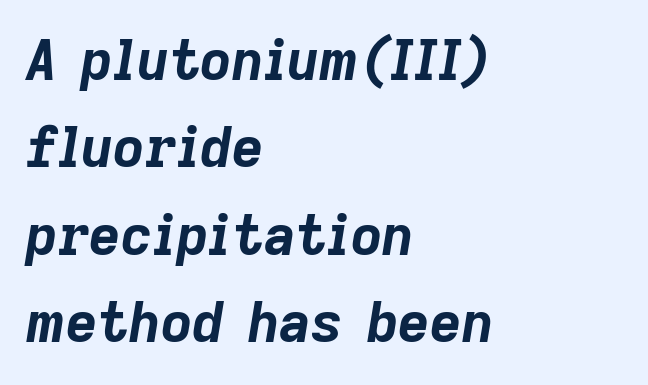
Q: Is the text bold? A: Yes.
Q: Is the text italic (slanted)? A: Yes, it leans right by about 9 degrees.
Q: Is the text underlined? A: No.
Q: How is the paragraph aligned? A: Left-aligned.
Q: Is the spacing between letters normal or unusually wide? A: Normal.
Q: Is the spacing between lines tight, normal or loose? A: Normal.
Q: Width (condensed, normal, or wide)? A: Normal.
Q: Stroke contrast? A: Low.
Q: x-height? A: Medium.
Q: Monospaced? A: No.
